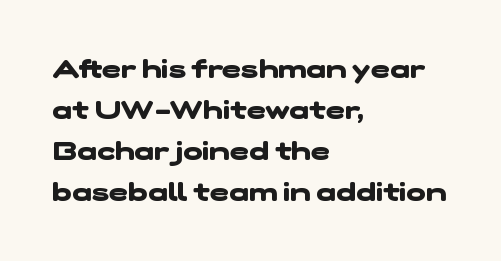
The rendering uses a moderate line-height, typical for paragraphs. The strokes are fattened all the way to bold. There is no visible air inserted between adjacent glyphs. A bare baseline throughout the passage. Line beginnings align vertically; line endings do not.
